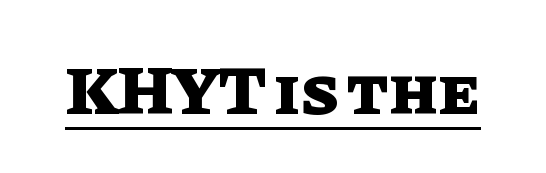
Does a line run under the words? Yes, clearly. Looks like regular typesetting: each glyph gets only the width it needs. A typesetter would mark this as roman, not italic. Every letter is thick-stroked: bold, no question. No extra tracking has been applied to these lines.
